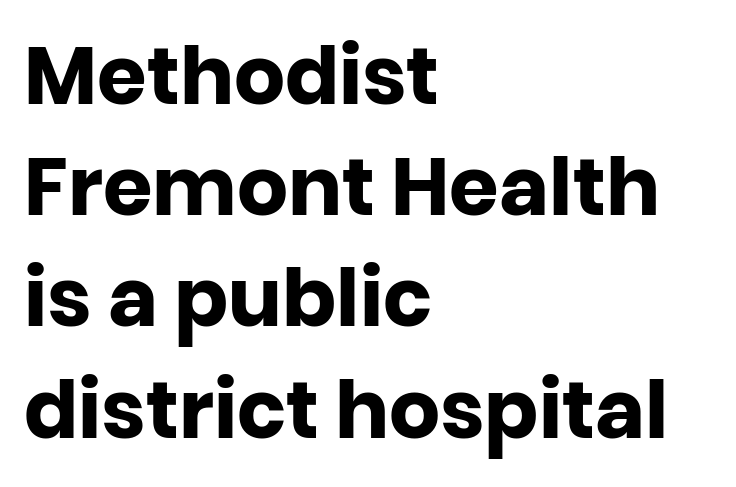
Q: Is the text bold? A: Yes.
Q: Is the text italic (slanted)? A: No, it is upright.
Q: Is the typeface a serif or a sans-serif typeface? A: Sans-serif.
Q: Is the text underlined? A: No.
Q: How is the paragraph aligned? A: Left-aligned.
Q: Is the spacing between letters normal or unusually wide? A: Normal.
Q: Is the spacing between lines tight, normal or loose? A: Normal.
Q: Width (condensed, normal, or wide)? A: Normal.
Q: Stroke contrast? A: Low.
Q: x-height? A: Large.
Q: Monospaced? A: No.
